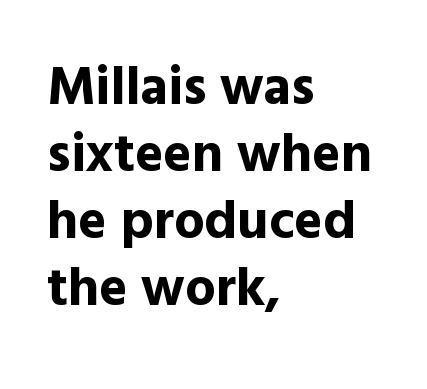
Bold? Absolutely — the strokes are thick and heavy. Regarding serifs, this sample does without them. The passage shown is typed in a proportional face where columns would drift. The setting favours the left margin, as ordinary paragraphs usually do.
